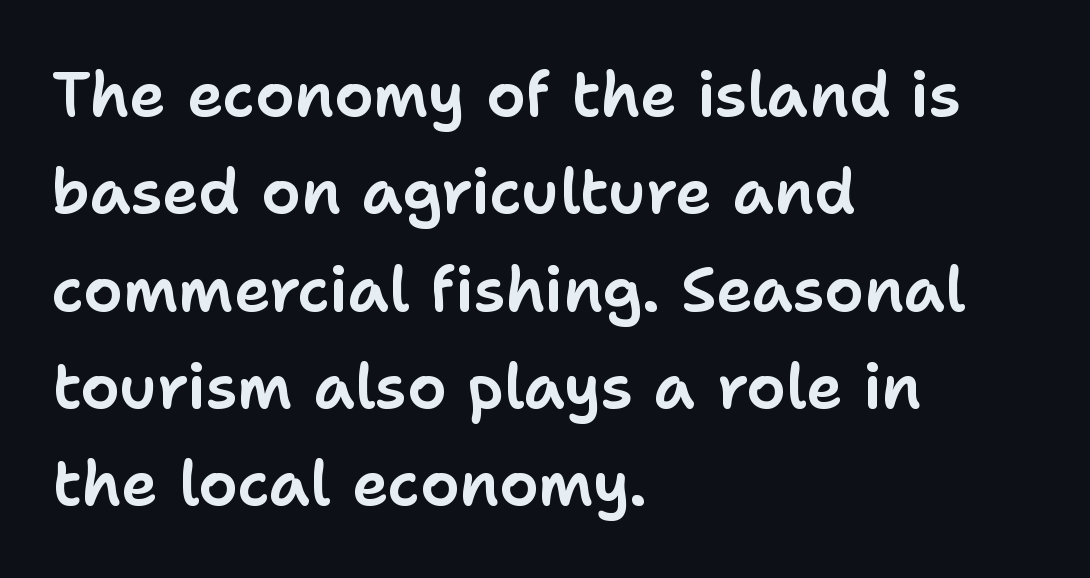
Q: Is the text italic (slanted)? A: No, it is upright.
Q: Is the typeface a serif or a sans-serif typeface? A: Sans-serif.
Q: Is the text underlined? A: No.
Q: How is the paragraph aligned? A: Left-aligned.
Q: Is the spacing between letters normal or unusually wide? A: Normal.
Q: Is the spacing between lines tight, normal or loose? A: Normal.
Q: Width (condensed, normal, or wide)? A: Normal.
Q: Stroke contrast? A: Low.
Q: x-height? A: Medium.
Q: Monospaced? A: No.
